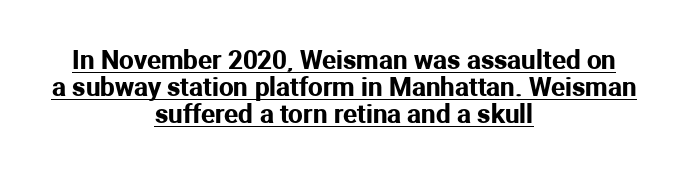
Q: Is the text italic (slanted)? A: No, it is upright.
Q: Is the text underlined? A: Yes.
Q: How is the paragraph aligned? A: Centered.
Q: Is the spacing between letters normal or unusually wide? A: Normal.
Q: Is the spacing between lines tight, normal or loose? A: Tight.
